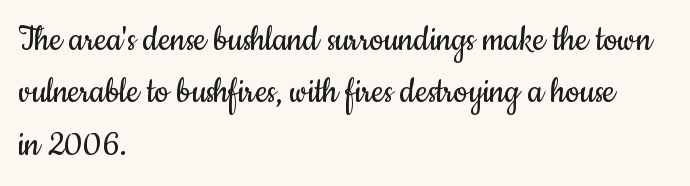
{"serif": "no", "bold": "no", "weight": "regular", "width": "condensed", "stroke_contrast": "low", "x_height": "small", "monospaced": "no", "underline": "no", "align": "left", "line_spacing": "normal", "line_spacing_ratio": 1.31, "letter_spacing": "normal", "letter_spacing_em": 0.0, "glyph_px": 40}
